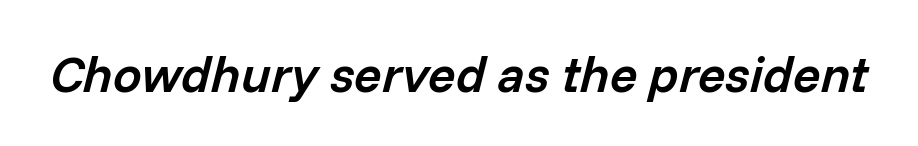
Its strokes are somewhat broadened, the hallmark of semibold type. Spacing verdict: proportional, widths tailored to each character. This sample uses plain, unmodified letter spacing. Just letters on the line, the space beneath them empty.
